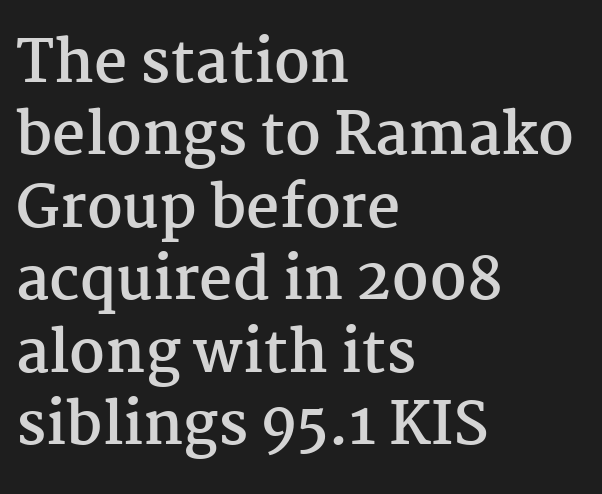
Q: Is the text bold? A: Yes.
Q: Is the text italic (slanted)? A: No, it is upright.
Q: Is the typeface a serif or a sans-serif typeface? A: Serif.
Q: Is the text underlined? A: No.
Q: How is the paragraph aligned? A: Left-aligned.
Q: Is the spacing between letters normal or unusually wide? A: Normal.
Q: Is the spacing between lines tight, normal or loose? A: Normal.
Q: Width (condensed, normal, or wide)? A: Normal.
Q: Stroke contrast? A: Medium.
Q: x-height? A: Medium.
Q: Monospaced? A: No.
